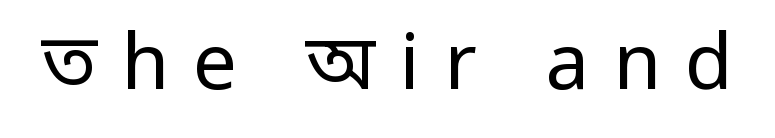
The image shows 78 px regular-weight, condensed sans-serif type, upright; set unusually wide letter spacing (+0.31 em), not underlined; low stroke contrast and a large x-height.
